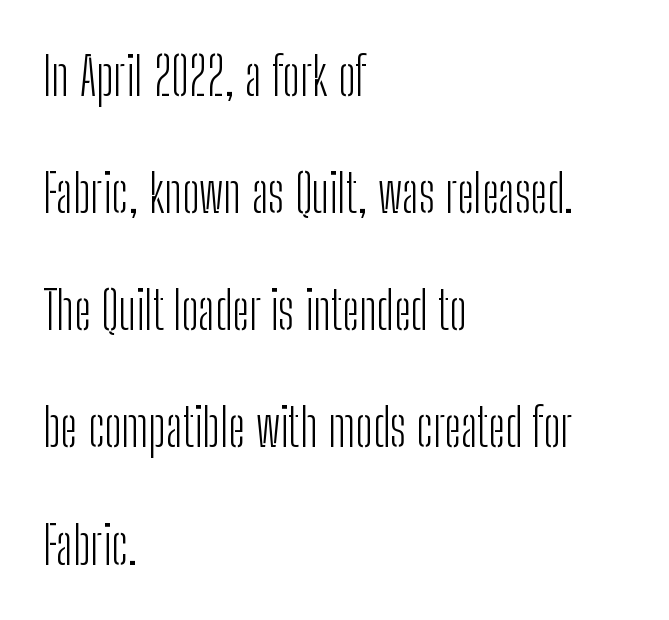
{"serif": "no", "italic": "no", "bold": "no", "weight": "light", "width": "condensed", "stroke_contrast": "low", "x_height": "medium", "monospaced": "no", "underline": "no", "align": "left", "line_spacing": "loose", "line_spacing_ratio": 2.21, "letter_spacing": "normal", "letter_spacing_em": 0.0, "glyph_px": 53}
